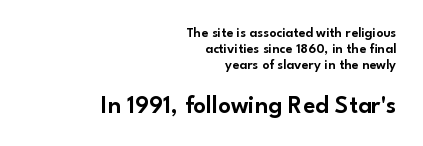
{"italic": "no", "underline": "no", "align": "right", "line_spacing": "tight", "line_spacing_ratio": 1.14, "letter_spacing": "normal", "letter_spacing_em": 0.0, "larger_block": "second", "size_ratio": 1.79, "glyph_px": 25}
